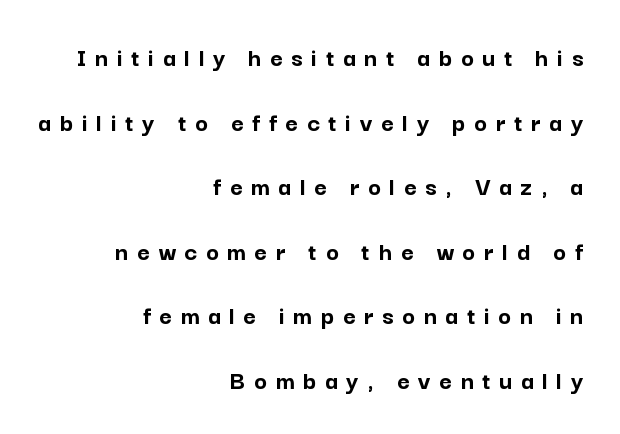
Q: Is the text bold? A: Yes.
Q: Is the text italic (slanted)? A: No, it is upright.
Q: Is the text underlined? A: No.
Q: How is the paragraph aligned? A: Right-aligned.
Q: Is the spacing between letters normal or unusually wide? A: Unusually wide.
Q: Is the spacing between lines tight, normal or loose? A: Loose.
